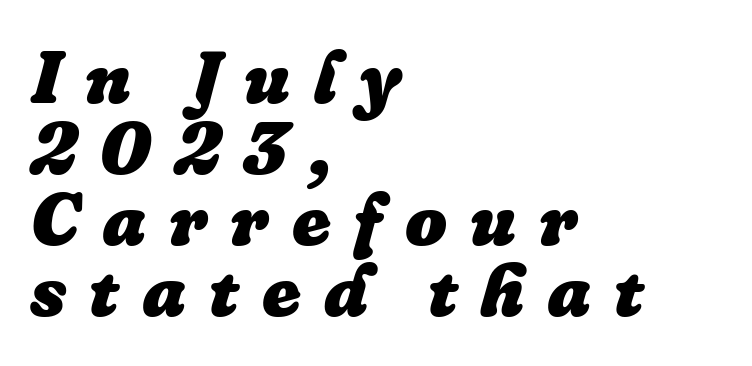
{"italic": "yes", "lean": "right", "slant_degrees": 16, "bold": "yes", "weight": "heavy", "width": "normal", "stroke_contrast": "low", "x_height": "medium", "monospaced": "no", "underline": "no", "align": "left", "line_spacing": "tight", "line_spacing_ratio": 0.96, "letter_spacing": "wide", "letter_spacing_em": 0.31, "glyph_px": 74}
